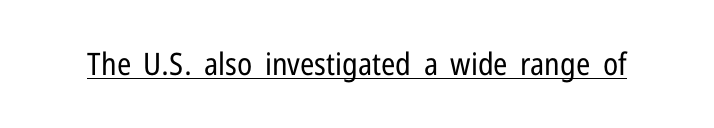
{"serif": "no", "italic": "no", "bold": "no", "weight": "regular", "width": "condensed", "stroke_contrast": "low", "x_height": "medium", "monospaced": "no", "underline": "yes", "letter_spacing": "normal", "letter_spacing_em": 0.0, "glyph_px": 31}
